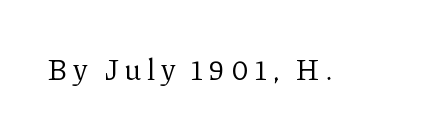
Q: Is the text bold? A: No.
Q: Is the text italic (slanted)? A: No, it is upright.
Q: Is the typeface a serif or a sans-serif typeface? A: Serif.
Q: Is the text underlined? A: No.
Q: Width (condensed, normal, or wide)? A: Normal.
Q: Stroke contrast? A: Low.
Q: x-height? A: Medium.
Q: Monospaced? A: No.
